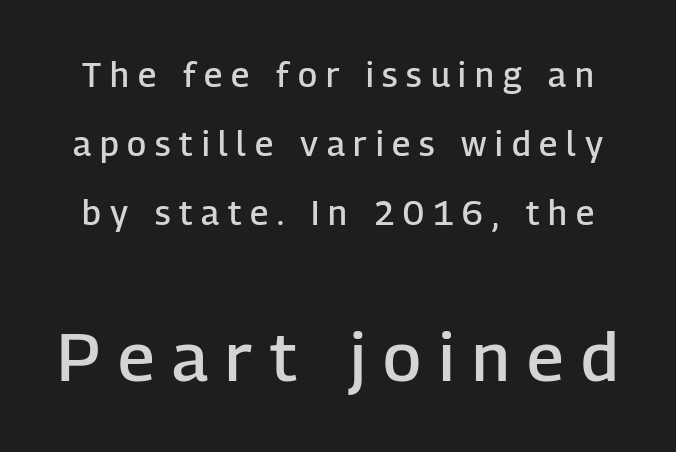
Observe the absence of serifs on each vertical stroke in this sample. Vertical spacing — loose. The composition opens small and finishes big. Is this a fixed-width face? No — the glyphs have proportional, varying widths. Loose tracking; the words dissolve into strings of separated letters.
